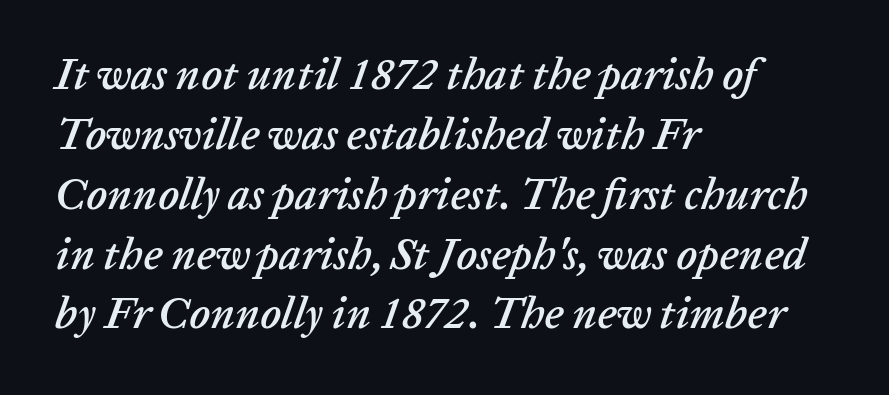
Q: Is the text italic (slanted)? A: Yes, it leans right by about 20 degrees.
Q: Is the text underlined? A: No.
Q: How is the paragraph aligned? A: Left-aligned.
Q: Is the spacing between letters normal or unusually wide? A: Normal.
Q: Is the spacing between lines tight, normal or loose? A: Normal.
Q: Width (condensed, normal, or wide)? A: Normal.
Q: Stroke contrast? A: Low.
Q: x-height? A: Medium.
Q: Monospaced? A: No.
